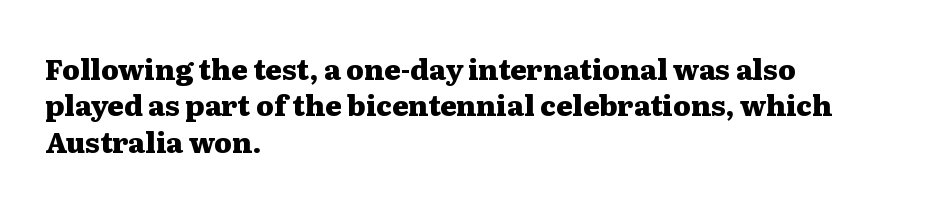
{"serif": "yes", "italic": "no", "bold": "yes", "weight": "heavy", "width": "wide", "stroke_contrast": "medium", "x_height": "medium", "monospaced": "no", "underline": "no", "align": "left", "line_spacing": "normal", "line_spacing_ratio": 1.3, "letter_spacing": "normal", "letter_spacing_em": 0.0, "glyph_px": 28}
